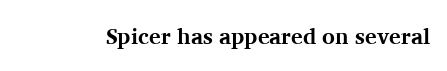
The image shows 22 px bold type, upright; set normal letter spacing, not underlined.
